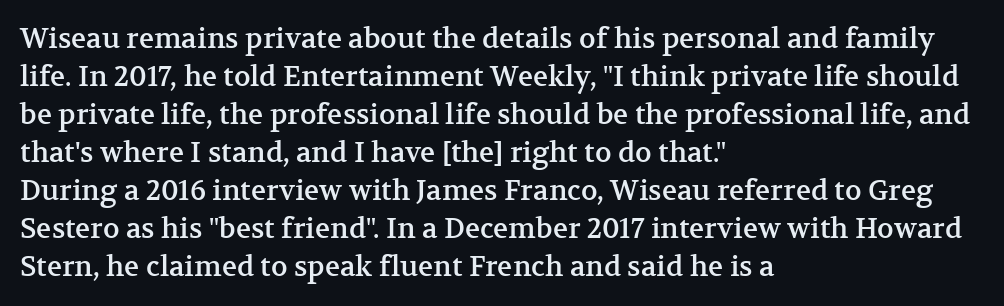
{"serif": "yes", "italic": "no", "width": "normal", "stroke_contrast": "medium", "x_height": "medium", "monospaced": "no", "underline": "no", "align": "left", "line_spacing": "normal", "line_spacing_ratio": 1.36, "letter_spacing": "normal", "letter_spacing_em": 0.0, "glyph_px": 28}
